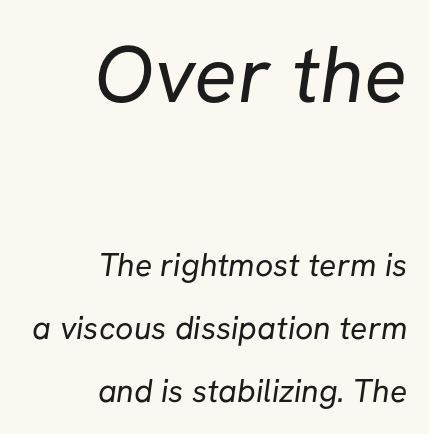
The image shows 80 px regular-weight sans-serif type; set right-aligned, loose line spacing (1.97x), normal letter spacing, not underlined; the first (top) block is 2.5x larger; low stroke contrast and a medium x-height.
